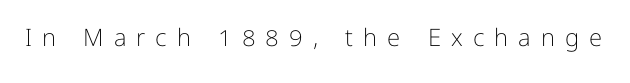
Q: Is the text bold? A: No.
Q: Is the text italic (slanted)? A: No, it is upright.
Q: Is the text underlined? A: No.
Q: Is the spacing between letters normal or unusually wide? A: Unusually wide.
